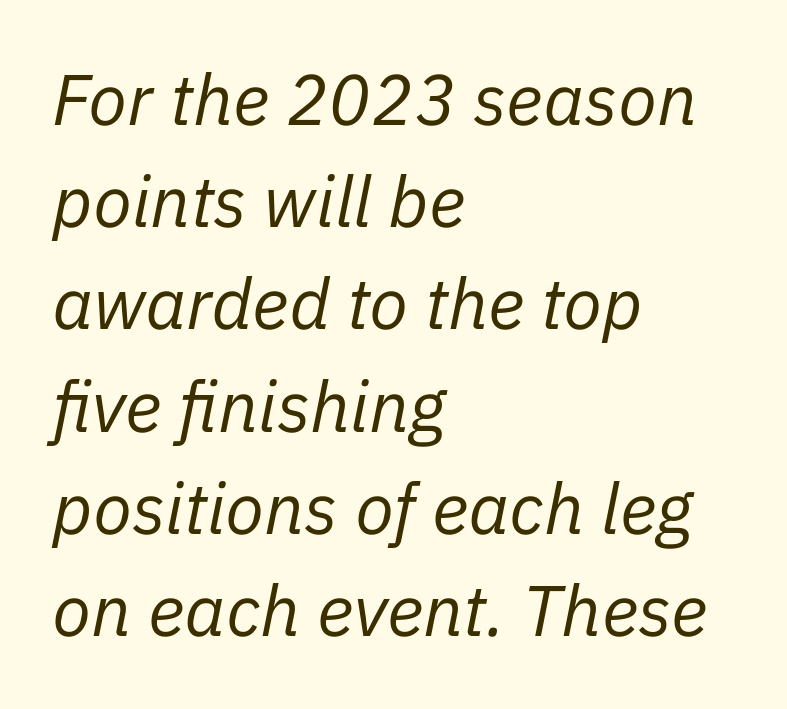
Q: Is the text bold? A: No.
Q: Is the text italic (slanted)? A: Yes, it leans right by about 11 degrees.
Q: Is the text underlined? A: No.
Q: How is the paragraph aligned? A: Left-aligned.
Q: Is the spacing between letters normal or unusually wide? A: Normal.
Q: Is the spacing between lines tight, normal or loose? A: Normal.
Q: Width (condensed, normal, or wide)? A: Normal.
Q: Stroke contrast? A: Low.
Q: x-height? A: Medium.
Q: Monospaced? A: No.
